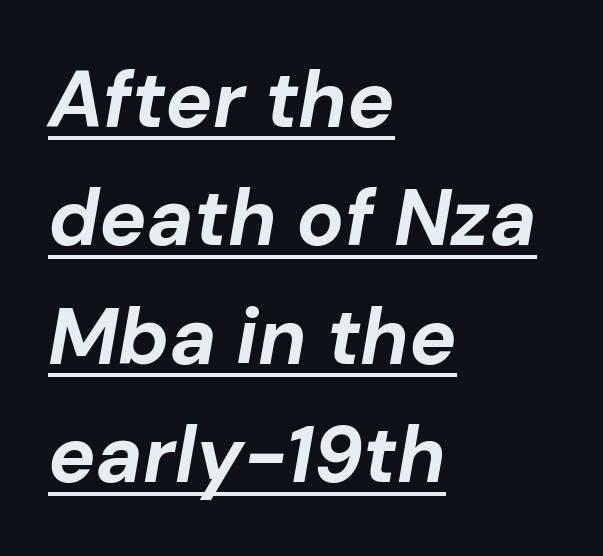
You could not count columns in this text — the font is proportionally spaced. The type is set solid horizontally, with unmodified tracking. The lettering is marked with a stroke running underneath it. The strokes are fattened all the way to bold.
